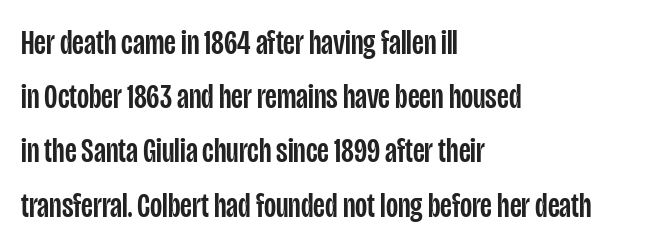
{"serif": "no", "italic": "no", "width": "condensed", "stroke_contrast": "low", "x_height": "large", "monospaced": "no", "underline": "no", "align": "left", "line_spacing": "normal", "line_spacing_ratio": 1.55, "letter_spacing": "normal", "letter_spacing_em": 0.0, "glyph_px": 35}
